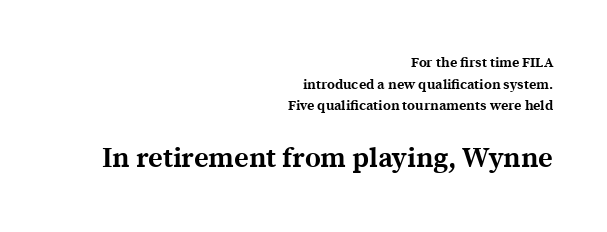
Q: Is the text bold? A: Yes.
Q: Is the text italic (slanted)? A: No, it is upright.
Q: Is the typeface a serif or a sans-serif typeface? A: Serif.
Q: Is the text underlined? A: No.
Q: How is the paragraph aligned? A: Right-aligned.
Q: Is the spacing between letters normal or unusually wide? A: Normal.
Q: Is the spacing between lines tight, normal or loose? A: Normal.
Q: Which block of text is set in a larger size, the first (top) or the second (bottom)? A: The second (bottom) one.
Q: Width (condensed, normal, or wide)? A: Normal.
Q: x-height? A: Medium.
Q: Monospaced? A: No.
